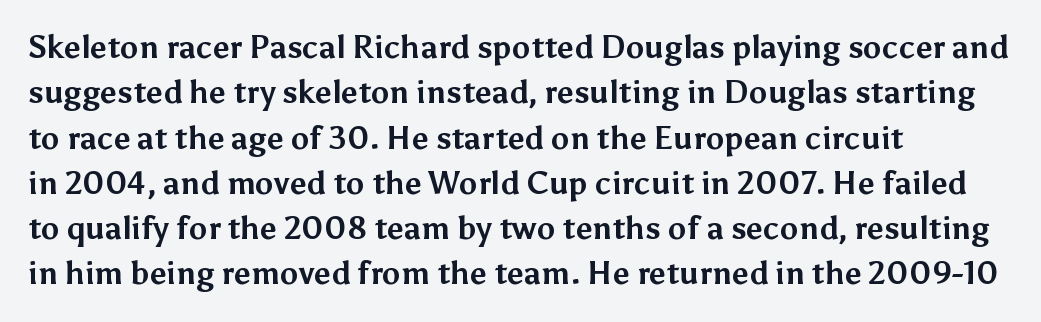
The image shows 31 px bold sans-serif type, upright; set left-aligned, normal line spacing (1.46x), normal letter spacing, not underlined; medium stroke contrast and a medium x-height.
